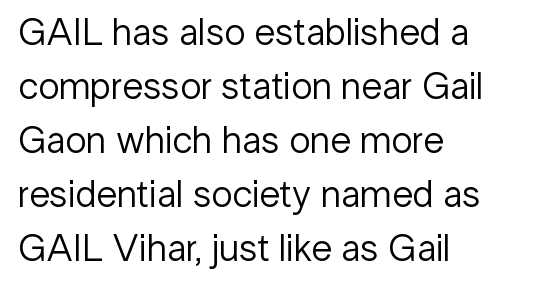
{"serif": "no", "italic": "no", "bold": "no", "weight": "regular", "width": "normal", "stroke_contrast": "low", "x_height": "medium", "monospaced": "no", "underline": "no", "align": "left", "line_spacing": "normal", "line_spacing_ratio": 1.42, "letter_spacing": "normal", "letter_spacing_em": 0.0, "glyph_px": 38}
